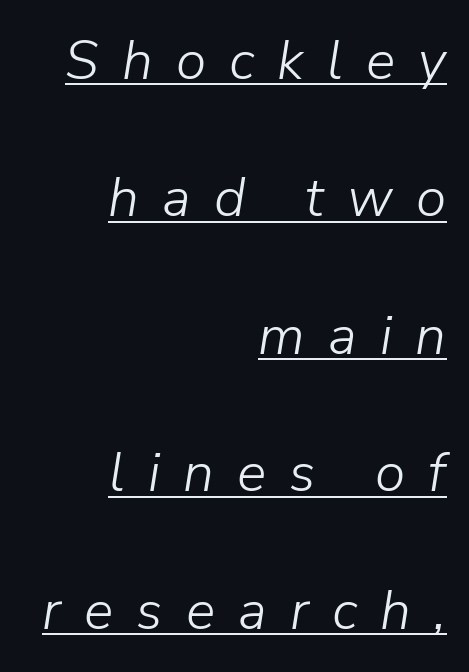
The image shows 55 px light type, italic (leaning right); set right-aligned, loose line spacing (2.5x), unusually wide letter spacing (+0.42 em), underlined; low stroke contrast and a medium x-height.
